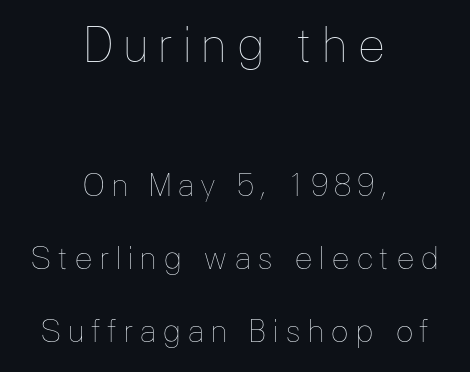
Q: Is the text bold? A: No.
Q: Is the text italic (slanted)? A: No, it is upright.
Q: Is the text underlined? A: No.
Q: How is the paragraph aligned? A: Centered.
Q: Is the spacing between lines tight, normal or loose? A: Loose.
Q: Which block of text is set in a larger size, the first (top) or the second (bottom)? A: The first (top) one.
Q: Width (condensed, normal, or wide)? A: Normal.
Q: Stroke contrast? A: Low.
Q: x-height? A: Medium.
Q: Monospaced? A: No.
